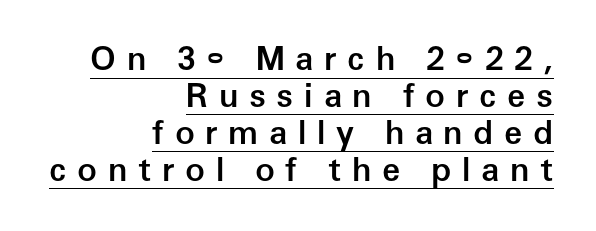
Q: Is the text bold? A: Semi-bold.
Q: Is the text italic (slanted)? A: No, it is upright.
Q: Is the typeface a serif or a sans-serif typeface? A: Sans-serif.
Q: Is the text underlined? A: Yes.
Q: How is the paragraph aligned? A: Right-aligned.
Q: Is the spacing between letters normal or unusually wide? A: Unusually wide.
Q: Is the spacing between lines tight, normal or loose? A: Tight.
Q: Width (condensed, normal, or wide)? A: Normal.
Q: Stroke contrast? A: Low.
Q: x-height? A: Medium.
Q: Monospaced? A: No.
